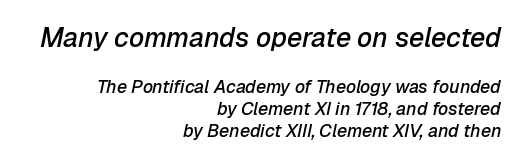
Q: Is the text bold? A: Semi-bold.
Q: Is the text italic (slanted)? A: Yes, it leans right by about 12 degrees.
Q: Is the text underlined? A: No.
Q: How is the paragraph aligned? A: Right-aligned.
Q: Is the spacing between letters normal or unusually wide? A: Normal.
Q: Which block of text is set in a larger size, the first (top) or the second (bottom)? A: The first (top) one.
